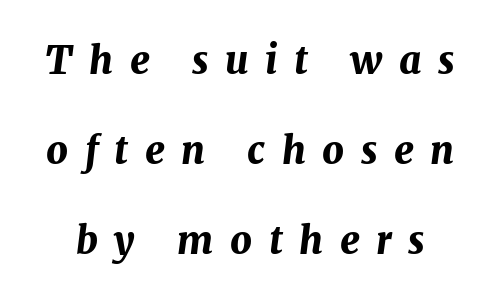
A typesetter would call this leading open, well beyond the default. The rendering applies a slant to the glyphs. Bare-footed words on every line. Proportional: the letters do not fall into vertical columns. The rendering inserts visible extra space after every character.
